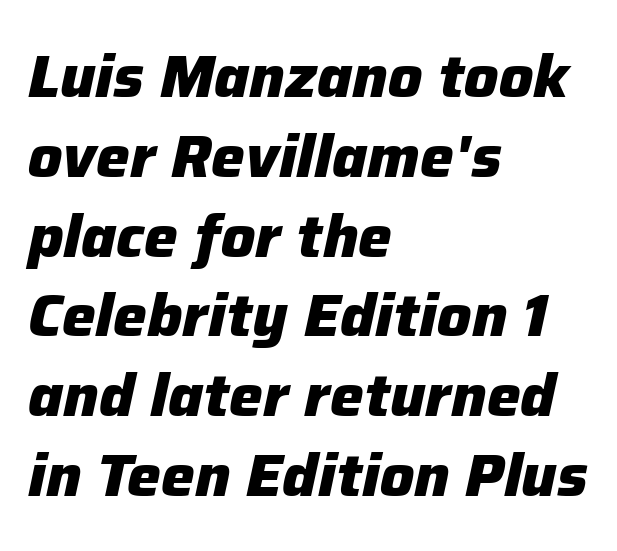
The image shows 60 px heavy type, italic (leaning right); set left-aligned, normal line spacing (1.33x), normal letter spacing, not underlined; low stroke contrast and a medium x-height.
